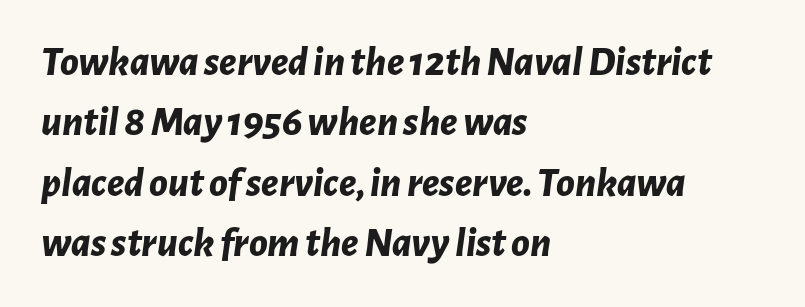
The image shows 42 px bold type, italic (leaning right); set left-aligned, normal line spacing (1.44x), normal letter spacing, not underlined; low stroke contrast and a medium x-height.
